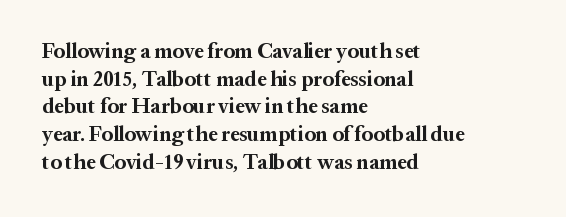
The image shows 21 px bold type, upright; set left-aligned, normal line spacing (1.32x), normal letter spacing, not underlined.
